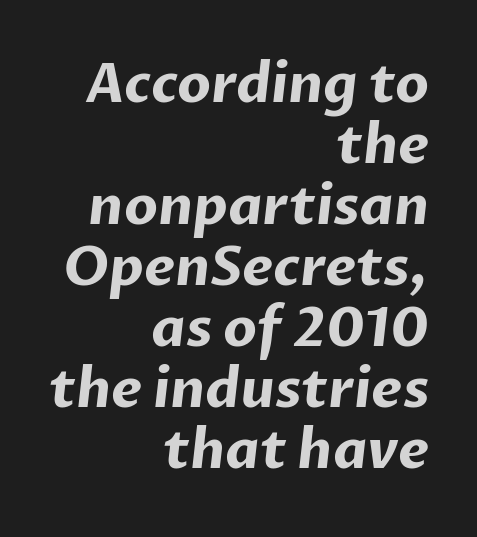
The image shows 54 px bold sans-serif type; set right-aligned, tight line spacing (1.13x), normal letter spacing, not underlined; low stroke contrast and a medium x-height.
